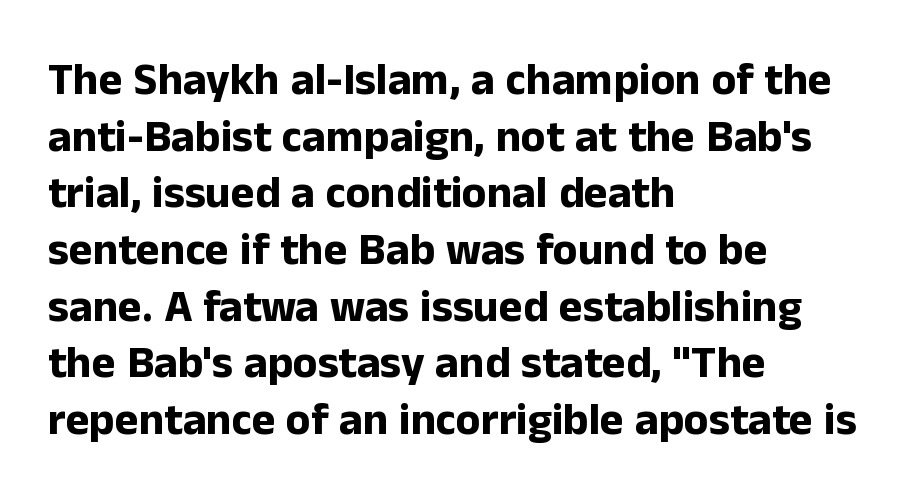
Horizontally, the lines are justified to the leading edge only. Here the glyphs are tracked normally, forming tight word shapes. Serif or sans? Sans — the stroke terminals are bare. A dark, heavy texture on the line: the type is bold. Ascenders rise straight up at ninety degrees. Regarding leading, the lines here are spaced in the standard way.
